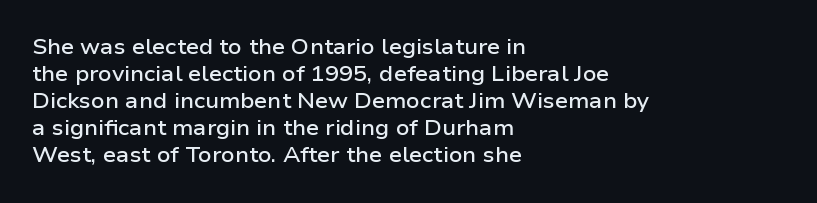
The typography opts for an upright posture over an oblique one. The typesetting leans somewhat heavy: a semibold. Look at the tracking — it's just the regular setting, nothing added. Bare-footed words on every line. Summary of vertical rhythm: regular, with standard interline spacing. The paragraph shown leans on its left margin.
